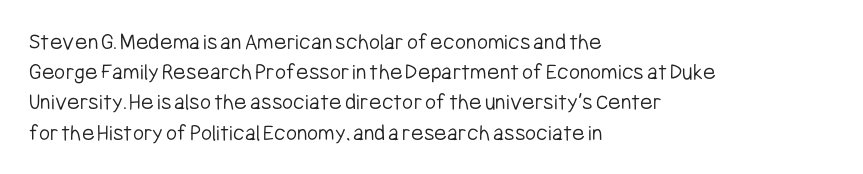
The image shows 24 px text type, upright; set left-aligned, normal line spacing (1.26x), normal letter spacing, not underlined.
